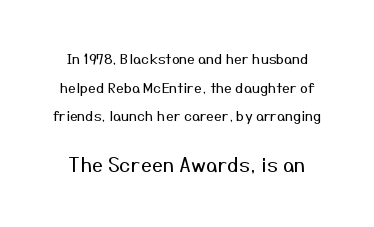
The image shows 20 px text type, upright; set loose line spacing (2.05x), normal letter spacing, not underlined; the second (bottom) block is 1.43x larger.
